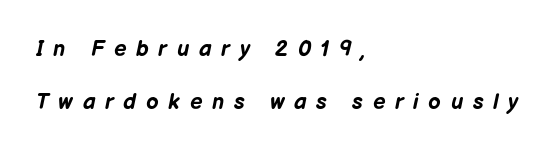
Q: Is the text bold? A: Yes.
Q: Is the text italic (slanted)? A: Yes, it leans right by about 12 degrees.
Q: Is the text underlined? A: No.
Q: How is the paragraph aligned? A: Left-aligned.
Q: Is the spacing between letters normal or unusually wide? A: Unusually wide.
Q: Is the spacing between lines tight, normal or loose? A: Loose.
